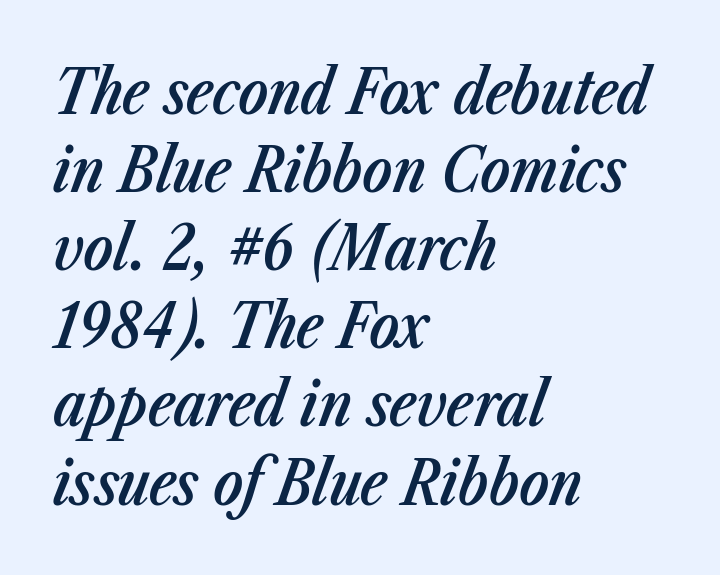
Designer's note — italics engaged. Where is the straight margin? On the left. Does the leading feel generous? No, just average. Each letter keeps its own natural width here, so spacing adapts to shape. The glyphs are unaccompanied by any horizontal stroke below them. Look at the tracking — it's just the regular setting, nothing added.
